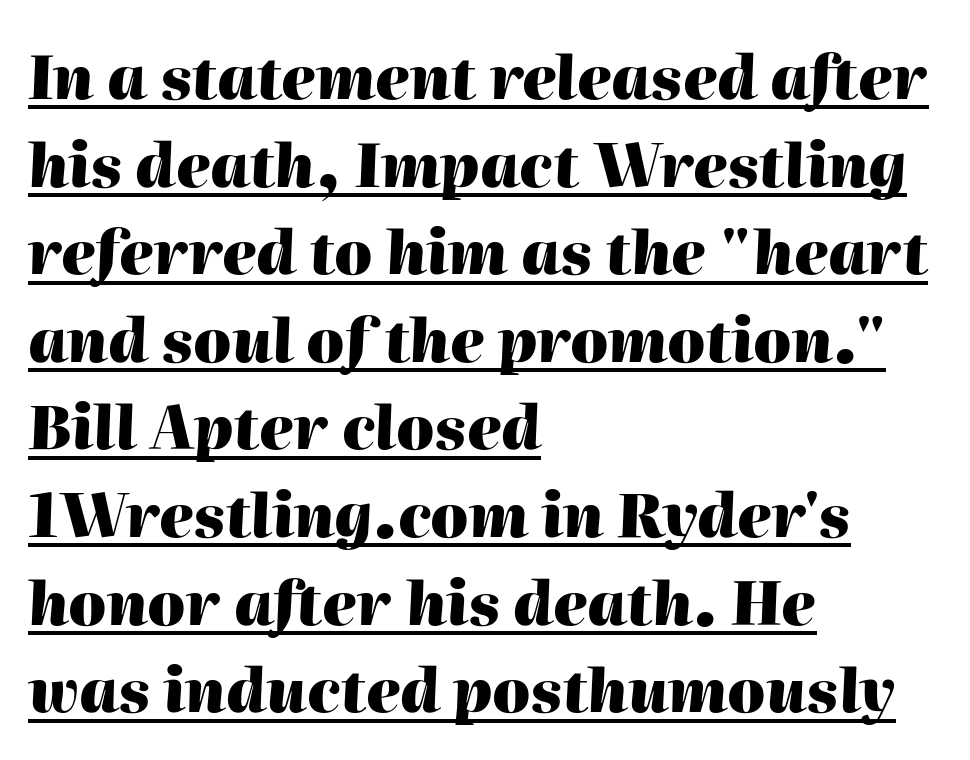
{"italic": "yes", "lean": "right", "slant_degrees": 2, "bold": "yes", "weight": "heavy", "width": "normal", "stroke_contrast": "high", "x_height": "medium", "monospaced": "no", "underline": "yes", "align": "left", "line_spacing": "normal", "line_spacing_ratio": 1.46, "letter_spacing": "normal", "letter_spacing_em": 0.0, "glyph_px": 60}
